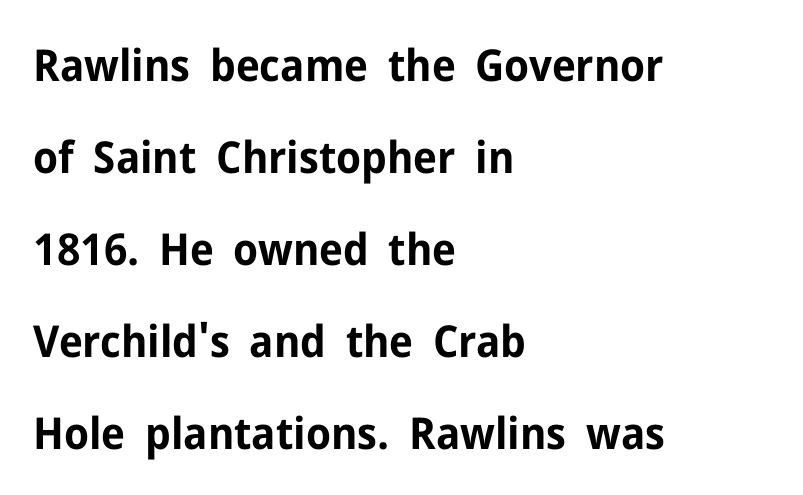
The image shows 44 px bold sans-serif type, upright; set left-aligned, loose line spacing (2.09x), normal letter spacing, not underlined; low stroke contrast and a medium x-height.
